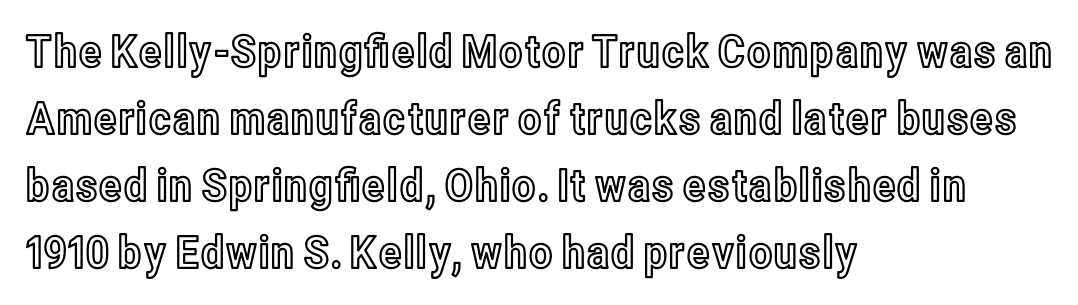
{"italic": "no", "width": "condensed", "x_height": "medium", "monospaced": "no", "underline": "no", "align": "left", "line_spacing": "normal", "line_spacing_ratio": 1.49, "letter_spacing": "normal", "letter_spacing_em": 0.0, "glyph_px": 45}
